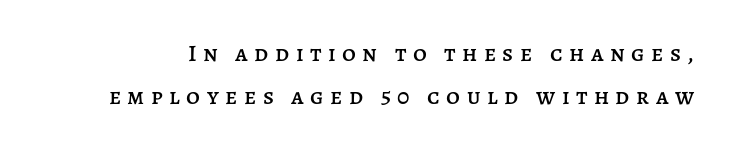
Characters remain perfectly vertical along every line. Honestly, the letter spacing is so wide it's the main thing you notice. The zone under the glyphs is completely vacant.
